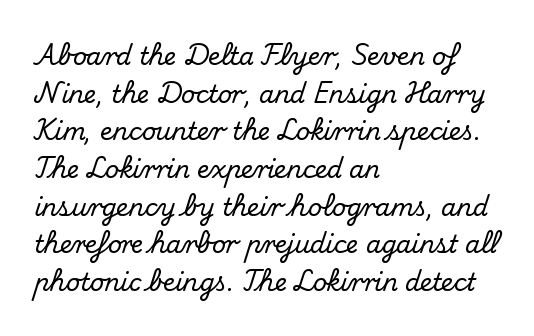
Q: Is the text italic (slanted)? A: Yes.
Q: Is the text underlined? A: No.
Q: How is the paragraph aligned? A: Left-aligned.
Q: Is the spacing between letters normal or unusually wide? A: Normal.
Q: Is the spacing between lines tight, normal or loose? A: Normal.
